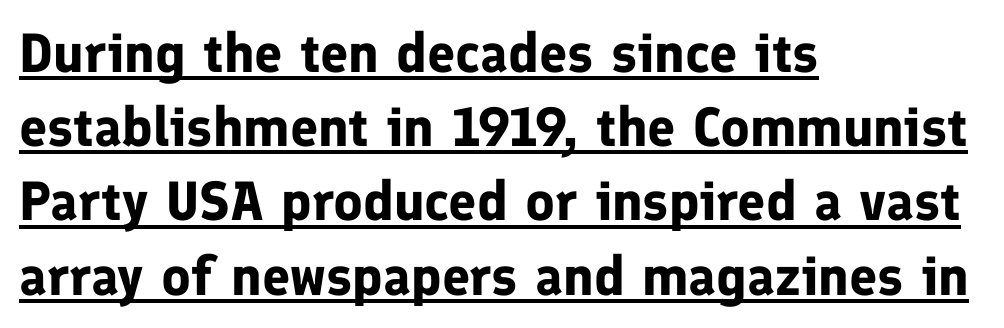
When letters stand straight like this, we call the style roman or upright. Strong, thick strokes mark this as bold type. The line-height multiplier appears to be the usual default. Regarding serifs, this sample does without them.
